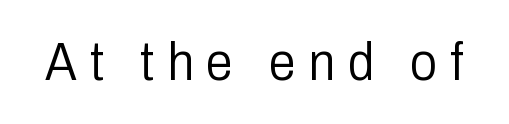
{"serif": "no", "italic": "no", "bold": "no", "weight": "light", "width": "condensed", "stroke_contrast": "low", "x_height": "medium", "monospaced": "no", "underline": "no", "letter_spacing": "wide", "letter_spacing_em": 0.24, "glyph_px": 54}
